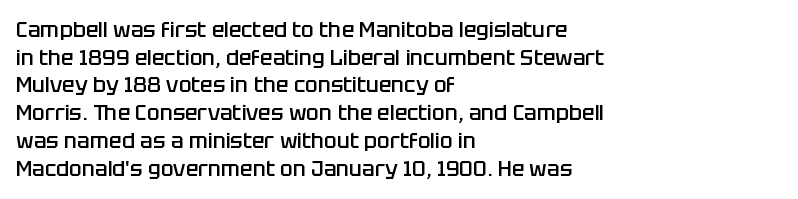
The image shows 21 px text type, upright; set left-aligned, normal line spacing (1.32x), normal letter spacing, not underlined.
